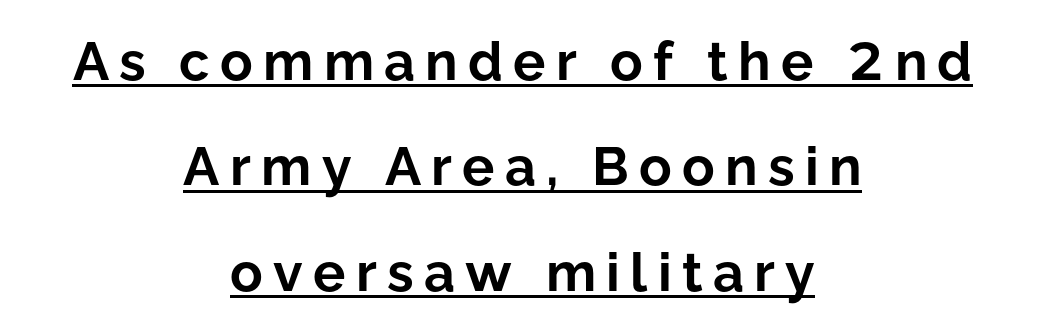
Weight check: bold — yes, fully. Every stem runs plumb, perpendicular to the baseline. Summary of vertical rhythm: relaxed, with wide interline spacing. Underlining? Definitely there. No feet cap the strokes, marking this as sans-serif type. If you folded the block vertically in half, each line would mirror itself in length.
